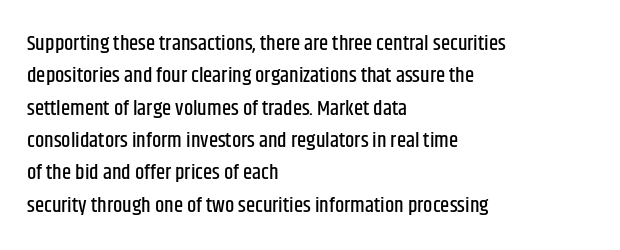
The image shows 21 px text type, upright; set left-aligned, normal line spacing (1.54x), normal letter spacing, not underlined.
